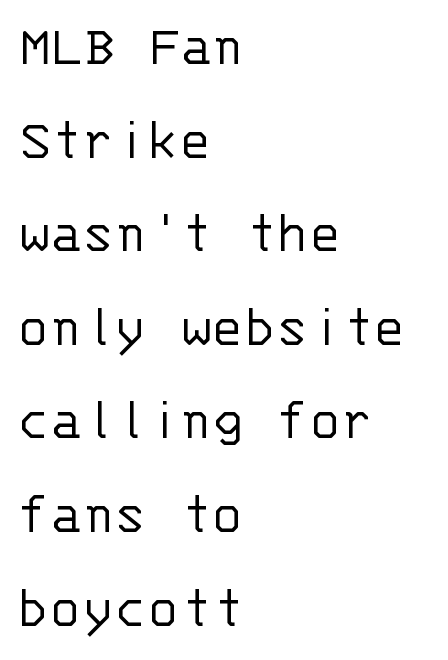
The image shows 60 px light sans-serif type, upright, monospaced; set left-aligned, normal line spacing (1.56x), normal letter spacing, not underlined; low stroke contrast and a large x-height.
